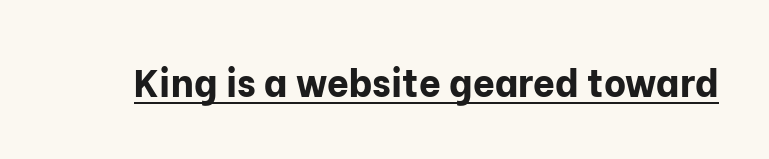
The image shows 38 px bold sans-serif type, upright; set normal letter spacing, underlined; low stroke contrast and a medium x-height.
